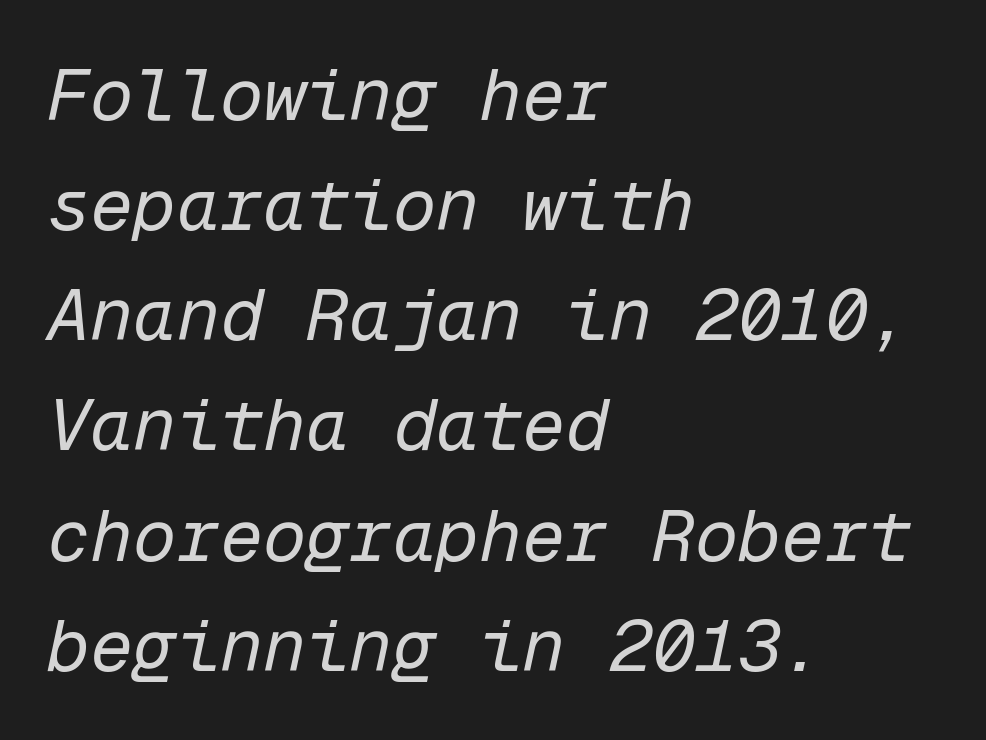
Q: Is the text bold? A: No.
Q: Is the text italic (slanted)? A: Yes, it leans right by about 12 degrees.
Q: Is the text underlined? A: No.
Q: How is the paragraph aligned? A: Left-aligned.
Q: Is the spacing between letters normal or unusually wide? A: Normal.
Q: Is the spacing between lines tight, normal or loose? A: Normal.
Q: Width (condensed, normal, or wide)? A: Normal.
Q: Stroke contrast? A: Low.
Q: x-height? A: Medium.
Q: Monospaced? A: Yes.
